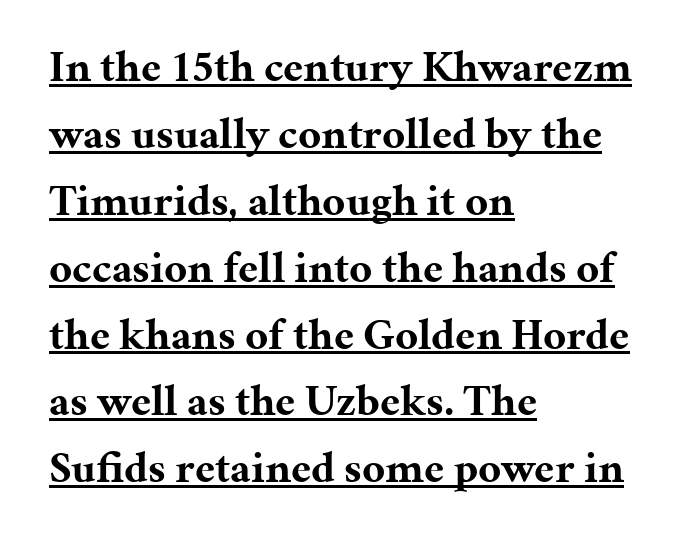
Q: Is the text bold? A: Yes.
Q: Is the text italic (slanted)? A: No, it is upright.
Q: Is the typeface a serif or a sans-serif typeface? A: Serif.
Q: Is the text underlined? A: Yes.
Q: How is the paragraph aligned? A: Left-aligned.
Q: Is the spacing between letters normal or unusually wide? A: Normal.
Q: Is the spacing between lines tight, normal or loose? A: Normal.
Q: Width (condensed, normal, or wide)? A: Normal.
Q: Stroke contrast? A: Medium.
Q: x-height? A: Medium.
Q: Monospaced? A: No.
